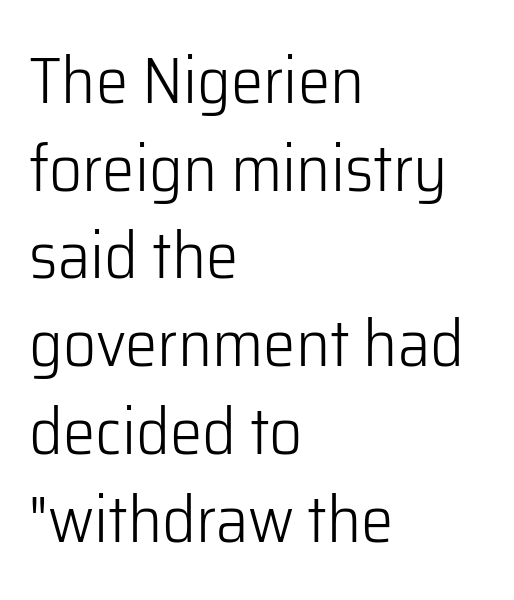
{"serif": "no", "italic": "no", "bold": "no", "weight": "light", "width": "normal", "stroke_contrast": "low", "x_height": "medium", "monospaced": "no", "underline": "no", "align": "left", "line_spacing": "normal", "line_spacing_ratio": 1.35, "letter_spacing": "normal", "letter_spacing_em": 0.0, "glyph_px": 65}
